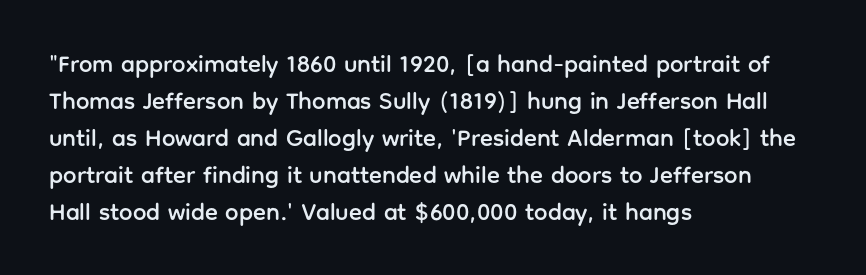
{"italic": "no", "underline": "no", "align": "left", "line_spacing": "normal", "line_spacing_ratio": 1.54, "letter_spacing": "normal", "letter_spacing_em": 0.0, "glyph_px": 24}
